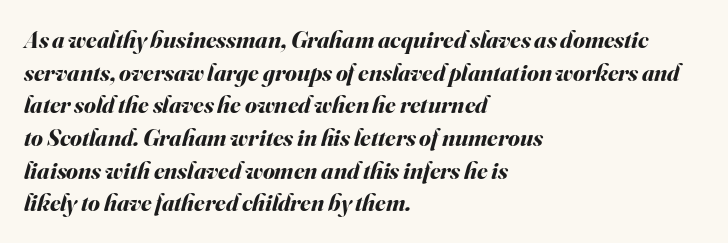
The space beneath each line is pristine and unruled. The whole block is typeset with a tilt. How heavy is the stroke? Heavy — this is a bold. Default kerning and tracking; the words read as compact shapes.
